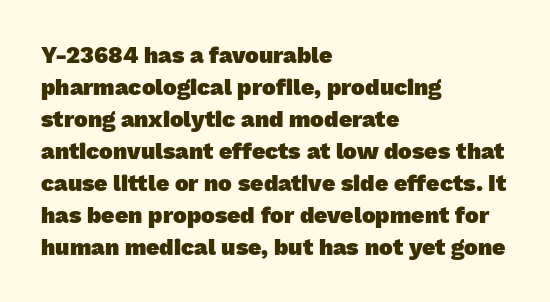
Notice how thick the strokes are: this is what a full bold looks like. One glance says typical: line gaps are just what's usual. Here the glyphs are tracked normally, forming tight word shapes. Glance below the letters and you will spot only blank space. These lines are set flush left with a ragged right edge.
